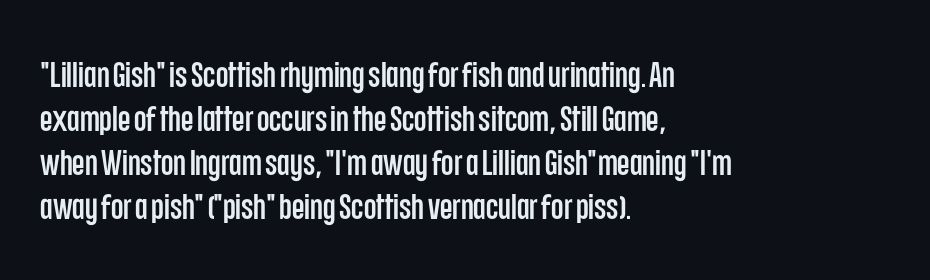
Q: Is the text italic (slanted)? A: No, it is upright.
Q: Is the typeface a serif or a sans-serif typeface? A: Sans-serif.
Q: Is the text underlined? A: No.
Q: How is the paragraph aligned? A: Left-aligned.
Q: Is the spacing between letters normal or unusually wide? A: Normal.
Q: Width (condensed, normal, or wide)? A: Condensed.
Q: Stroke contrast? A: Low.
Q: x-height? A: Large.
Q: Monospaced? A: No.
